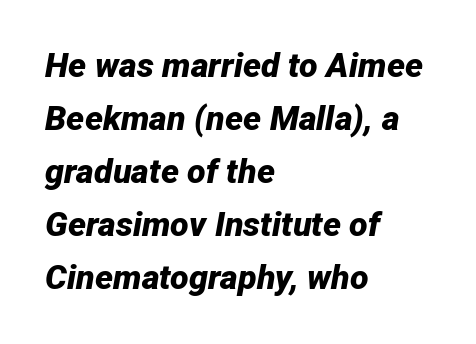
Honestly, the row spacing looks completely unremarkable. Students, this is bold: see how much ink each stroke carries. The passage shown leans; its letterforms are oblique. The baseline area is clear.
